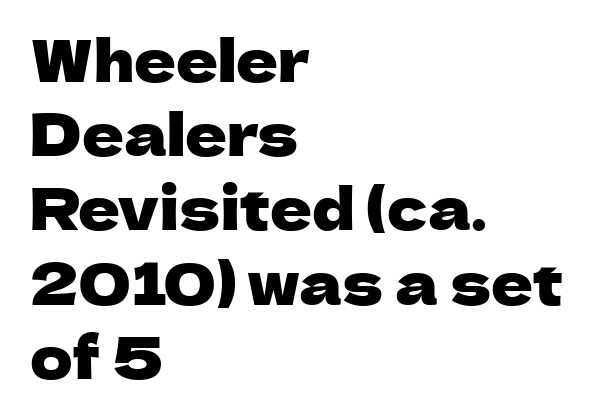
The typography opts for an upright posture over an oblique one. The area under the type is left untouched. The typeface chosen for these lines omits serifs. In terms of letterspacing, this is plain default setting.
